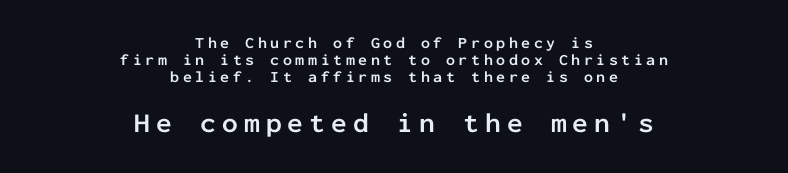
{"serif": "no", "italic": "no", "bold": "yes", "weight": "semibold", "width": "normal", "stroke_contrast": "low", "x_height": "medium", "monospaced": "yes", "underline": "no", "align": "center", "line_spacing": "tight", "line_spacing_ratio": 1.06, "letter_spacing": "wide", "letter_spacing_em": 0.22, "larger_block": "second", "size_ratio": 1.75, "glyph_px": 28}
